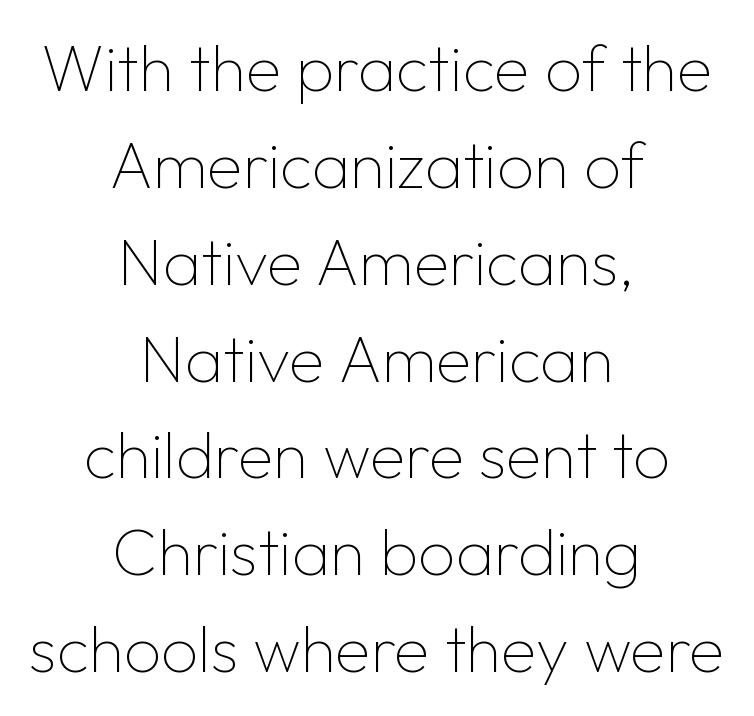
When letters stand straight like this, we call the style roman or upright. This sample uses a sans-serif face. The letters advance in unequal steps, a hallmark of proportional type. If you measured baseline to baseline, you'd find a middling distance. Underline: absent. The weight would be labelled regular, book, light, or lighter still.
